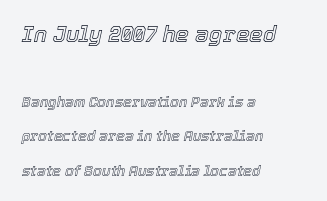
Q: Is the text italic (slanted)? A: Yes, it leans right by about 12 degrees.
Q: Is the text underlined? A: No.
Q: How is the paragraph aligned? A: Left-aligned.
Q: Is the spacing between letters normal or unusually wide? A: Normal.
Q: Is the spacing between lines tight, normal or loose? A: Loose.
Q: Which block of text is set in a larger size, the first (top) or the second (bottom)? A: The first (top) one.
